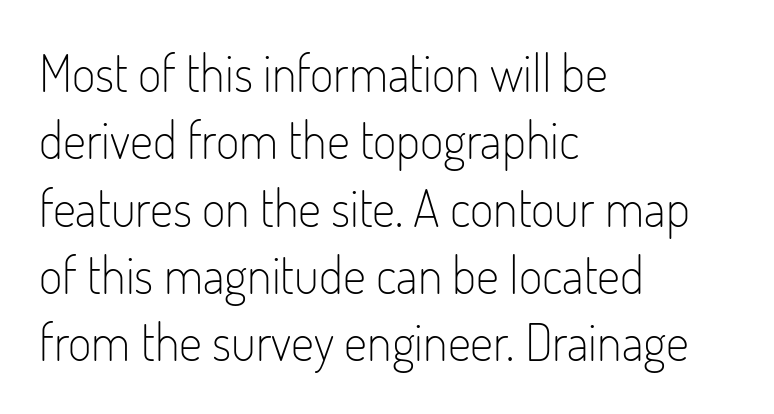
{"serif": "no", "italic": "no", "bold": "no", "weight": "light", "width": "condensed", "stroke_contrast": "low", "x_height": "small", "monospaced": "no", "underline": "no", "align": "left", "line_spacing": "normal", "line_spacing_ratio": 1.32, "letter_spacing": "normal", "letter_spacing_em": 0.0, "glyph_px": 51}
